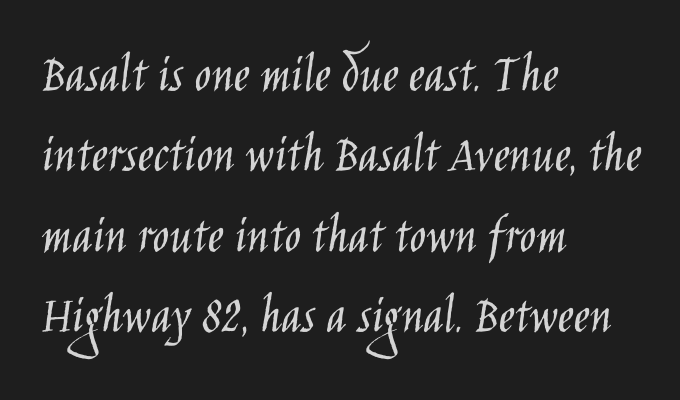
{"serif": "no", "bold": "no", "weight": "light", "width": "condensed", "stroke_contrast": "low", "x_height": "large", "monospaced": "no", "underline": "no", "align": "left", "line_spacing": "normal", "line_spacing_ratio": 1.46, "letter_spacing": "normal", "letter_spacing_em": 0.0, "glyph_px": 55}
